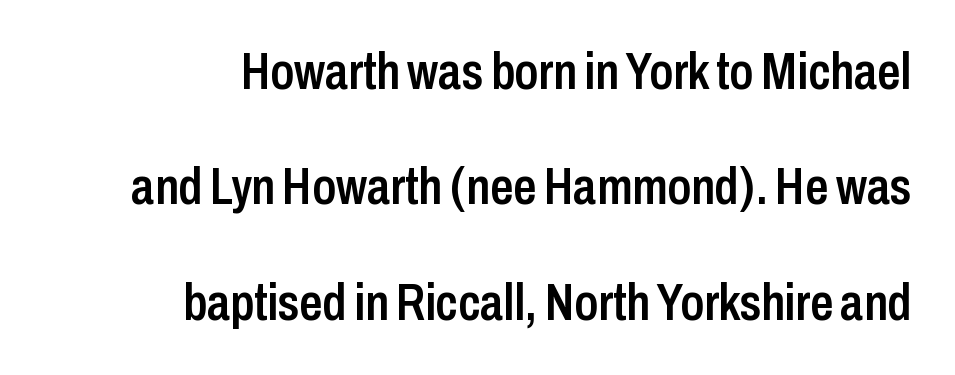
Teacher's note: observe the even right margin — that is flush-right alignment. Line spacing here is loose. Look at the tracking — it's just the regular setting, nothing added. Do the characters align in a grid? No, the font is proportional.
